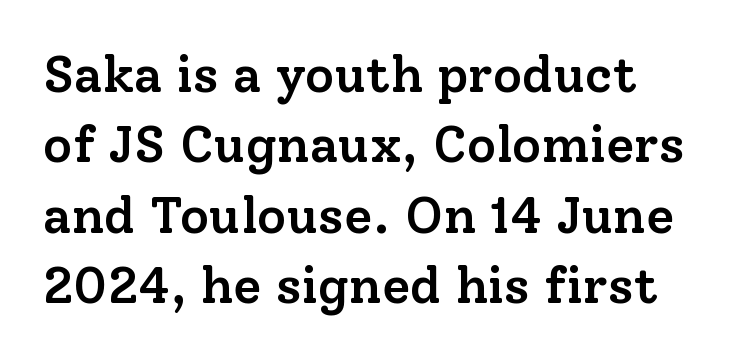
The image shows 51 px semibold serif type, upright; set normal line spacing (1.38x), normal letter spacing, not underlined; low stroke contrast and a medium x-height.
